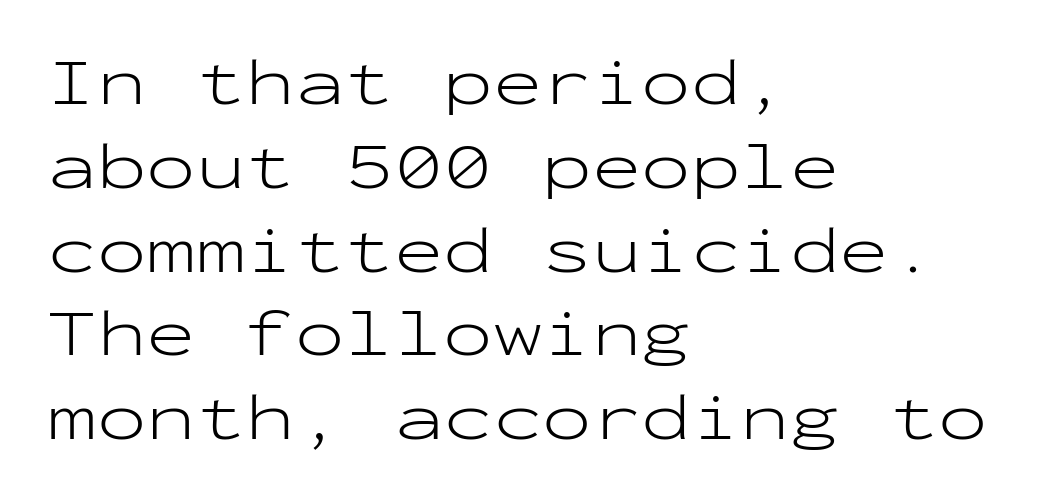
Q: Is the text bold? A: No.
Q: Is the text italic (slanted)? A: No, it is upright.
Q: Is the typeface a serif or a sans-serif typeface? A: Sans-serif.
Q: Is the text underlined? A: No.
Q: How is the paragraph aligned? A: Left-aligned.
Q: Is the spacing between letters normal or unusually wide? A: Normal.
Q: Is the spacing between lines tight, normal or loose? A: Normal.
Q: Width (condensed, normal, or wide)? A: Wide.
Q: Stroke contrast? A: Low.
Q: x-height? A: Medium.
Q: Monospaced? A: Yes.
